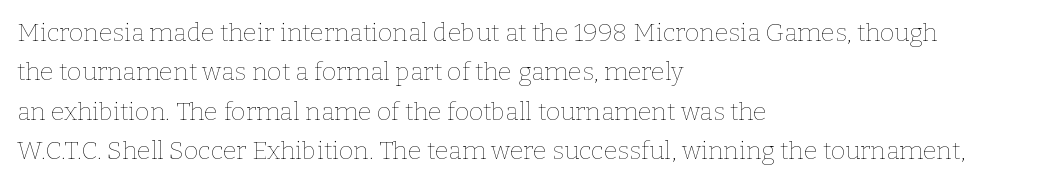
Q: Is the text bold? A: No.
Q: Is the text italic (slanted)? A: No, it is upright.
Q: Is the text underlined? A: No.
Q: How is the paragraph aligned? A: Left-aligned.
Q: Is the spacing between letters normal or unusually wide? A: Normal.
Q: Is the spacing between lines tight, normal or loose? A: Normal.
